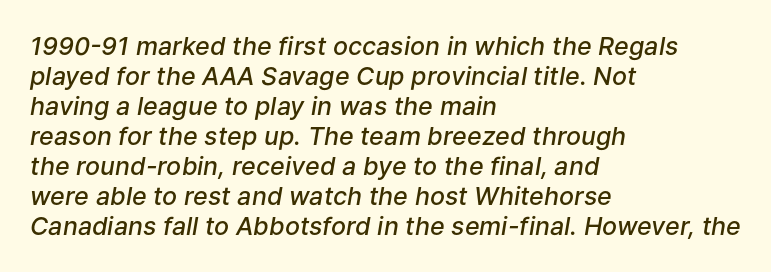
The image shows 25 px text type, italic (leaning right); set left-aligned, line spacing 1.2x, normal letter spacing, not underlined.
